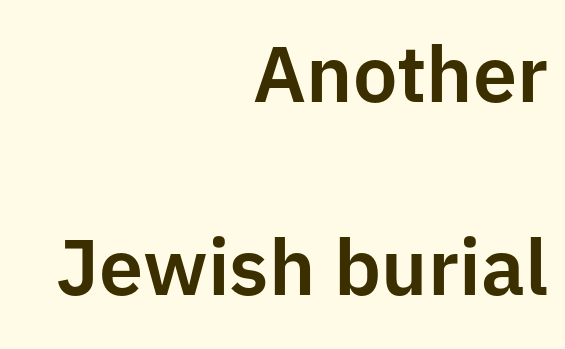
The image shows 79 px sans-serif type, upright; set right-aligned, loose line spacing (2.44x), normal letter spacing, not underlined; low stroke contrast and a medium x-height.
